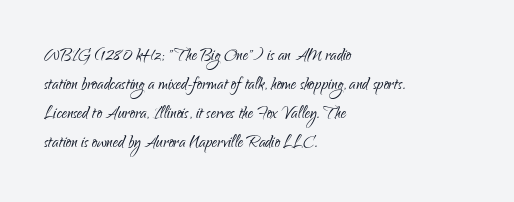
{"bold": "no", "underline": "no", "align": "left", "line_spacing": "normal", "line_spacing_ratio": 1.38, "letter_spacing": "normal", "letter_spacing_em": 0.0, "glyph_px": 21}
